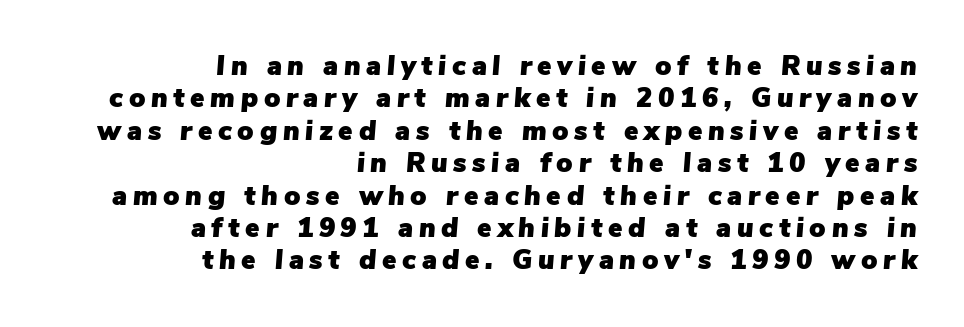
The image shows 27 px text type, italic (leaning right); set right-aligned, line spacing 1.2x, unusually wide letter spacing (+0.21 em), not underlined.
